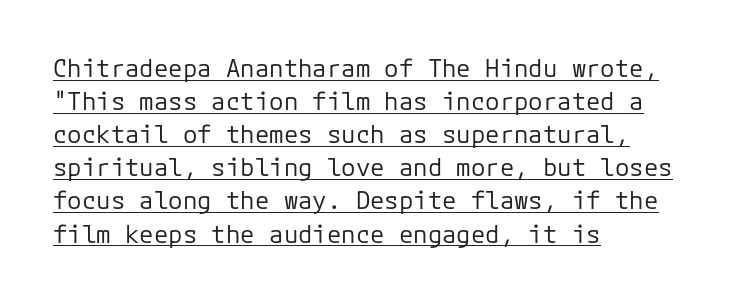
The image shows 24 px text type, upright; set left-aligned, normal line spacing (1.38x), normal letter spacing, underlined.
